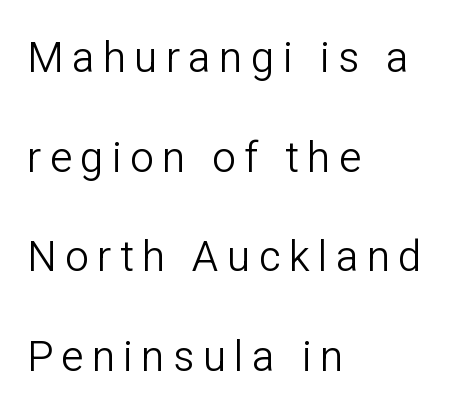
The image shows 42 px light sans-serif type, upright; set left-aligned, loose line spacing (2.37x), unusually wide letter spacing (+0.2 em), not underlined; low stroke contrast and a medium x-height.
